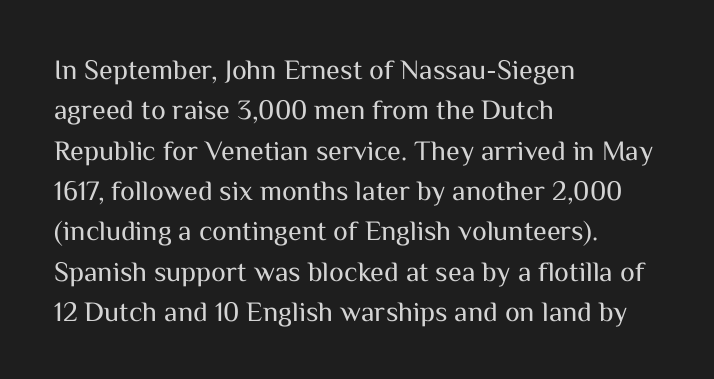
Q: Is the text bold? A: No.
Q: Is the text italic (slanted)? A: No, it is upright.
Q: Is the typeface a serif or a sans-serif typeface? A: Sans-serif.
Q: Is the text underlined? A: No.
Q: How is the paragraph aligned? A: Left-aligned.
Q: Is the spacing between letters normal or unusually wide? A: Normal.
Q: Is the spacing between lines tight, normal or loose? A: Normal.
Q: Width (condensed, normal, or wide)? A: Normal.
Q: Stroke contrast? A: Medium.
Q: x-height? A: Medium.
Q: Monospaced? A: No.
